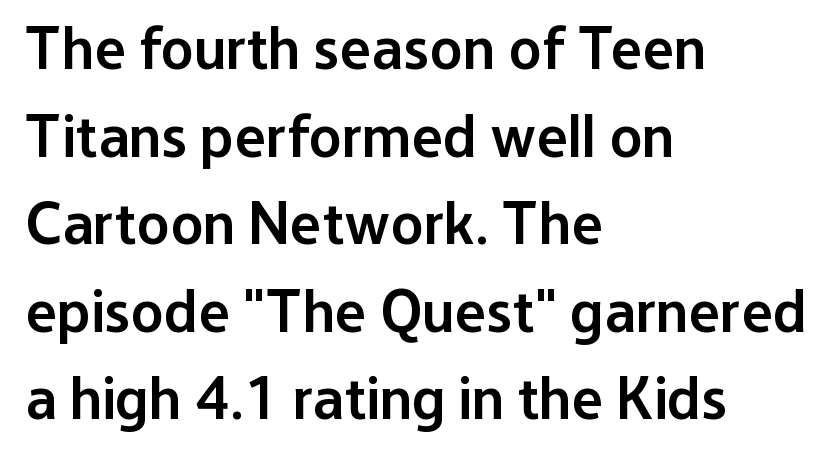
Q: Is the text bold? A: Semi-bold.
Q: Is the text italic (slanted)? A: No, it is upright.
Q: Is the typeface a serif or a sans-serif typeface? A: Sans-serif.
Q: Is the text underlined? A: No.
Q: How is the paragraph aligned? A: Left-aligned.
Q: Is the spacing between letters normal or unusually wide? A: Normal.
Q: Is the spacing between lines tight, normal or loose? A: Normal.
Q: Width (condensed, normal, or wide)? A: Normal.
Q: Stroke contrast? A: Low.
Q: x-height? A: Medium.
Q: Monospaced? A: No.
